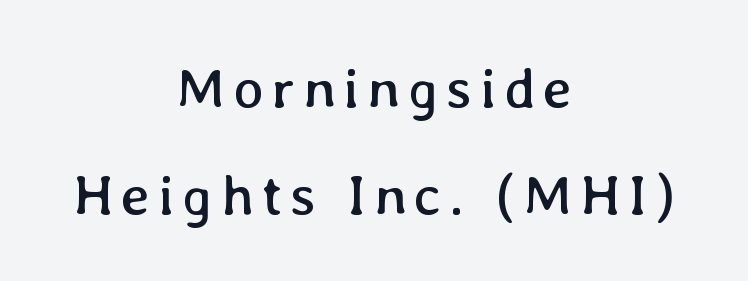
The image shows 58 px regular-weight type, upright; set centered, line spacing 1.84x, not underlined; low stroke contrast and a medium x-height.
